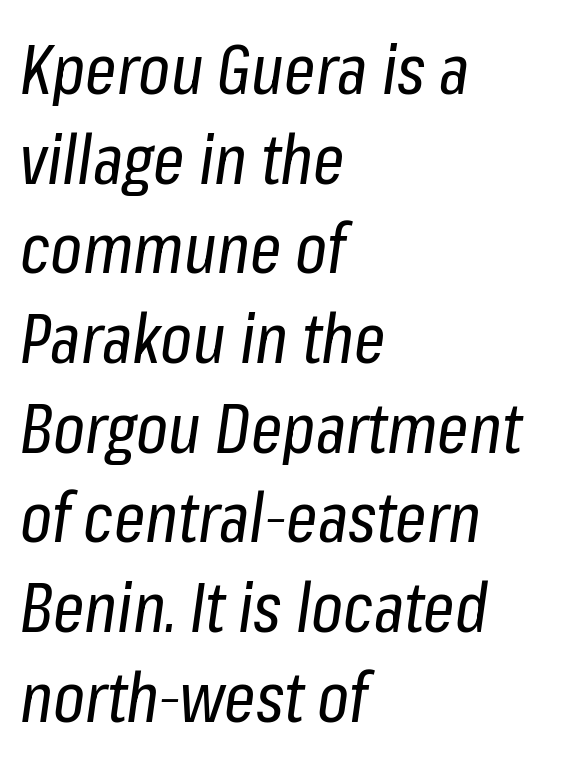
Q: Is the text bold? A: No.
Q: Is the text italic (slanted)? A: Yes, it leans right by about 8 degrees.
Q: Is the text underlined? A: No.
Q: How is the paragraph aligned? A: Left-aligned.
Q: Is the spacing between letters normal or unusually wide? A: Normal.
Q: Is the spacing between lines tight, normal or loose? A: Normal.
Q: Width (condensed, normal, or wide)? A: Condensed.
Q: Stroke contrast? A: Low.
Q: x-height? A: Medium.
Q: Monospaced? A: No.
